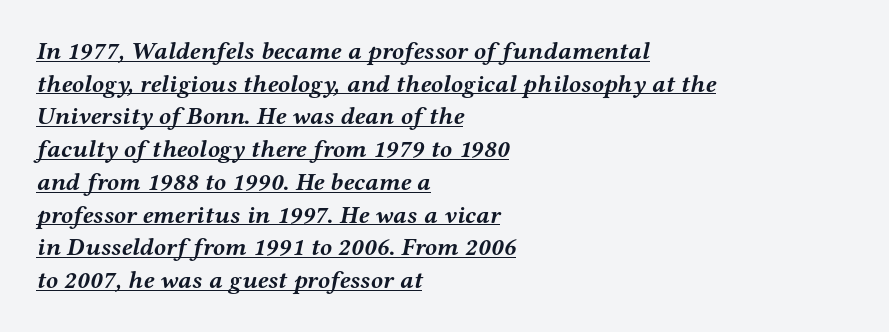
{"italic": "yes", "lean": "right", "slant_degrees": 12, "bold": "yes", "underline": "yes", "align": "left", "line_spacing": "normal", "line_spacing_ratio": 1.31, "letter_spacing": "normal", "letter_spacing_em": 0.0, "glyph_px": 25}
